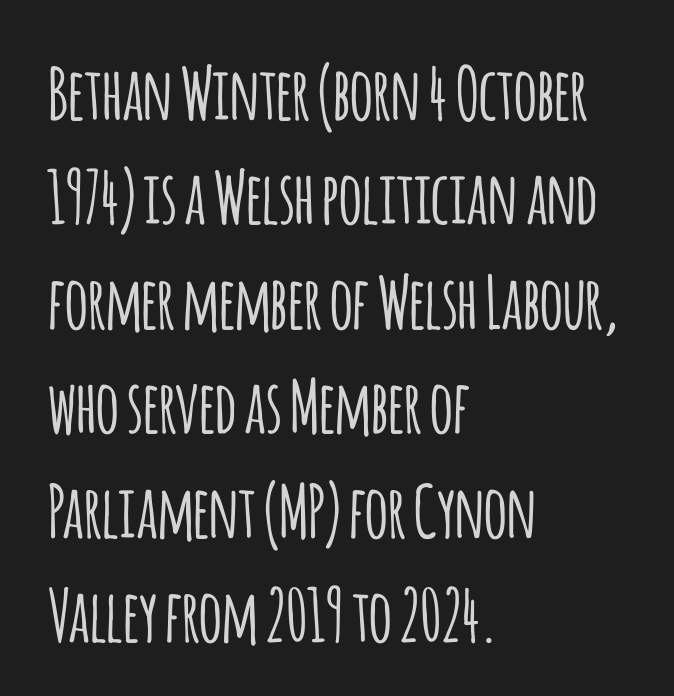
{"serif": "no", "italic": "no", "width": "condensed", "stroke_contrast": "low", "x_height": "large", "monospaced": "no", "underline": "no", "align": "left", "line_spacing": "normal", "line_spacing_ratio": 1.45, "letter_spacing": "normal", "letter_spacing_em": 0.0, "glyph_px": 72}
